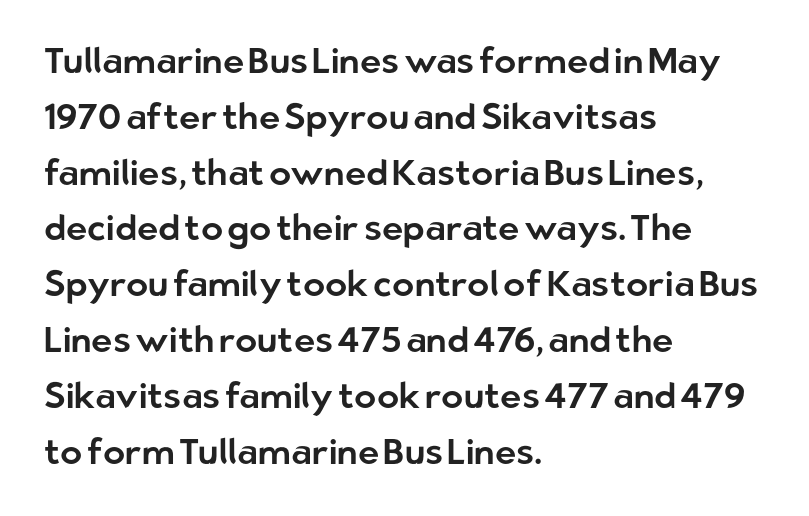
The image shows 36 px sans-serif type, upright; set left-aligned, normal line spacing (1.55x), normal letter spacing, not underlined; low stroke contrast and a medium x-height.
